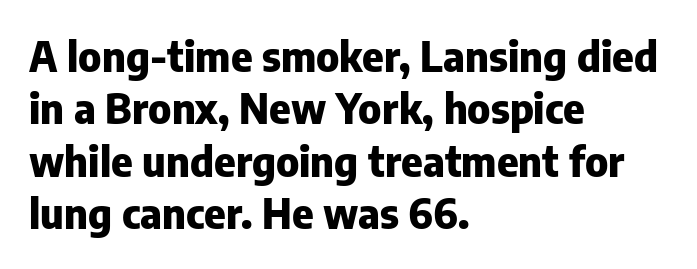
Inter-character spacing is left at the font's built-in metrics. Each letter keeps its own natural width here, so spacing adapts to shape. Heft: maximum for text — a bold. The typography opts for an upright posture over an oblique one. In CSS terms this would be text-align: left. Summary of vertical rhythm: regular, with standard interline spacing.
